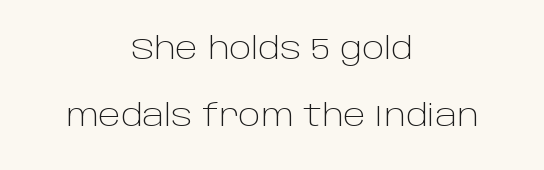
Q: Is the text bold? A: No.
Q: Is the text italic (slanted)? A: No, it is upright.
Q: Is the typeface a serif or a sans-serif typeface? A: Sans-serif.
Q: Is the text underlined? A: No.
Q: How is the paragraph aligned? A: Centered.
Q: Is the spacing between letters normal or unusually wide? A: Normal.
Q: Is the spacing between lines tight, normal or loose? A: Loose.
Q: Width (condensed, normal, or wide)? A: Normal.
Q: Stroke contrast? A: Low.
Q: x-height? A: Large.
Q: Monospaced? A: No.
